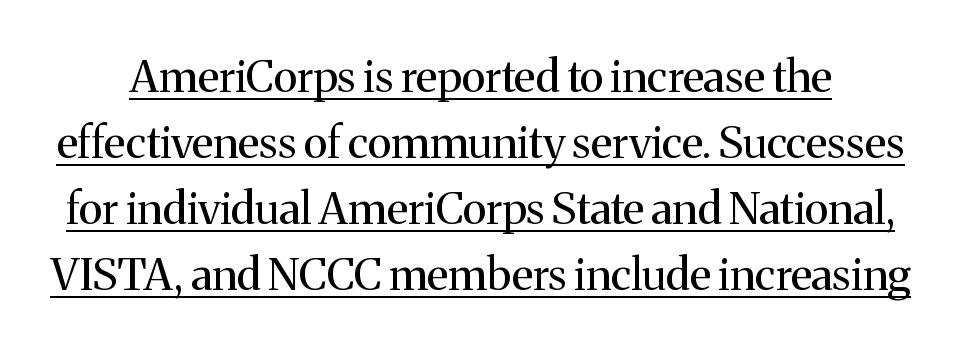
{"serif": "yes", "italic": "no", "bold": "no", "weight": "regular", "width": "normal", "stroke_contrast": "medium", "x_height": "medium", "monospaced": "no", "underline": "yes", "line_spacing": "normal", "line_spacing_ratio": 1.5, "letter_spacing": "normal", "letter_spacing_em": 0.0, "glyph_px": 44}
